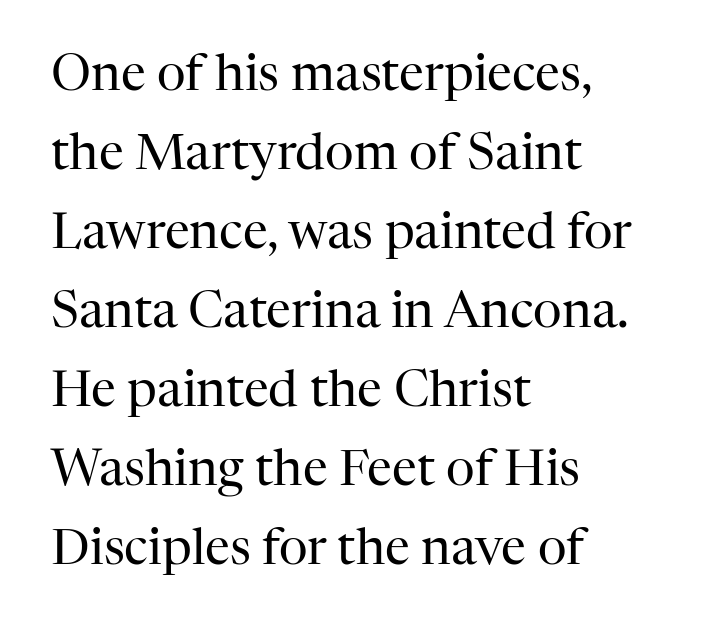
Q: Is the text bold? A: No.
Q: Is the text italic (slanted)? A: No, it is upright.
Q: Is the typeface a serif or a sans-serif typeface? A: Serif.
Q: Is the text underlined? A: No.
Q: How is the paragraph aligned? A: Left-aligned.
Q: Is the spacing between letters normal or unusually wide? A: Normal.
Q: Is the spacing between lines tight, normal or loose? A: Normal.
Q: Width (condensed, normal, or wide)? A: Normal.
Q: Stroke contrast? A: High.
Q: x-height? A: Medium.
Q: Monospaced? A: No.
